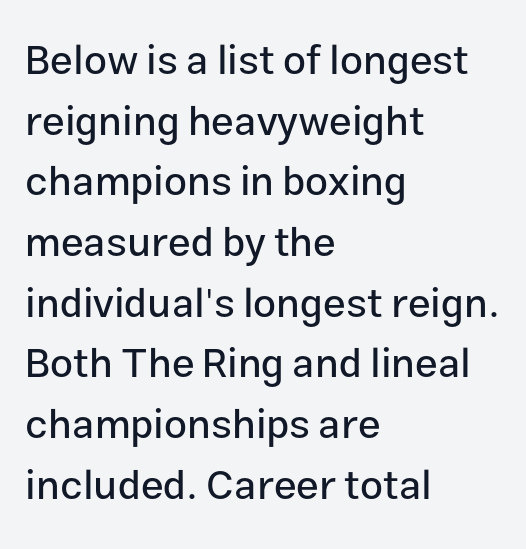
A roman cut, with each character standing at attention. Nothing sits at the stroke ends, so this counts as sans-serif. Just letters on the line, the space beneath them empty. Evenly set lines give the paragraph a standard silhouette. Left-aligned paragraph, ragged on the right. Compared with typical body copy, the letter spacing here is the same.
